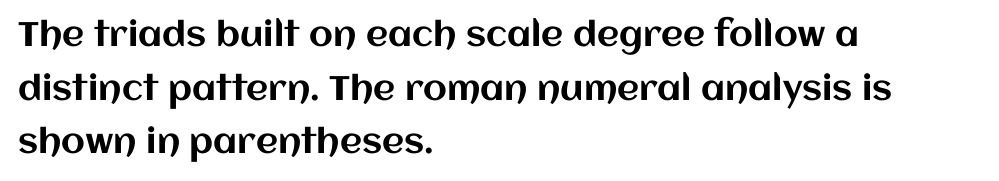
The image shows 34 px text type, upright; set left-aligned, normal line spacing (1.58x), normal letter spacing, not underlined; medium stroke contrast and a large x-height.
